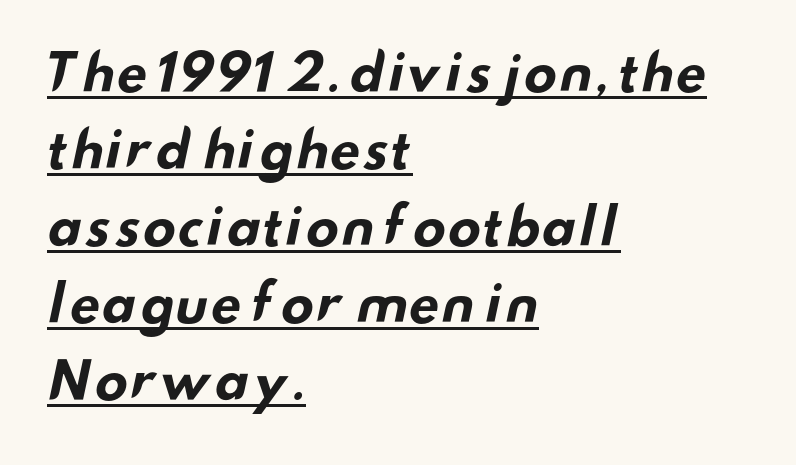
{"serif": "no", "bold": "yes", "weight": "bold", "width": "wide", "stroke_contrast": "low", "x_height": "small", "monospaced": "no", "underline": "yes", "align": "left", "line_spacing": "normal", "line_spacing_ratio": 1.54, "letter_spacing": "normal", "letter_spacing_em": 0.0, "glyph_px": 50}
